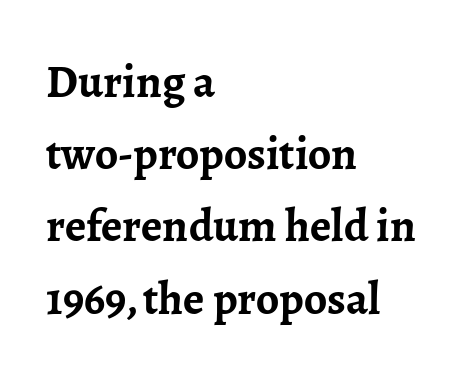
{"serif": "yes", "italic": "no", "bold": "yes", "weight": "semibold", "width": "normal", "stroke_contrast": "low", "x_height": "medium", "monospaced": "no", "underline": "no", "align": "left", "line_spacing": "normal", "line_spacing_ratio": 1.57, "letter_spacing": "normal", "letter_spacing_em": 0.0, "glyph_px": 46}
